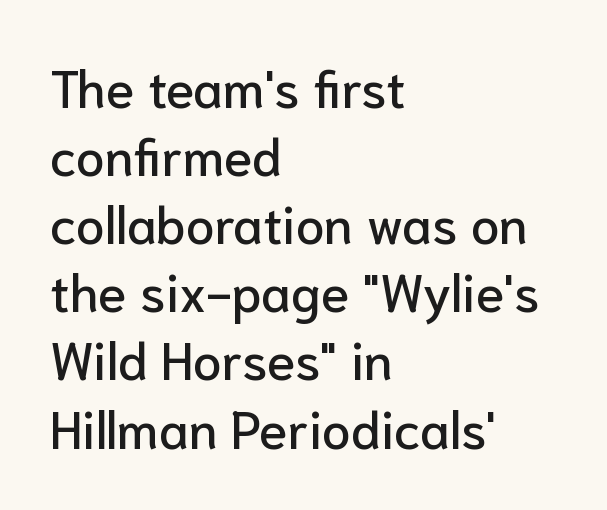
Q: Is the text italic (slanted)? A: No, it is upright.
Q: Is the typeface a serif or a sans-serif typeface? A: Sans-serif.
Q: Is the text underlined? A: No.
Q: How is the paragraph aligned? A: Left-aligned.
Q: Is the spacing between letters normal or unusually wide? A: Normal.
Q: Is the spacing between lines tight, normal or loose? A: Normal.
Q: Width (condensed, normal, or wide)? A: Normal.
Q: Stroke contrast? A: Low.
Q: x-height? A: Medium.
Q: Monospaced? A: No.
